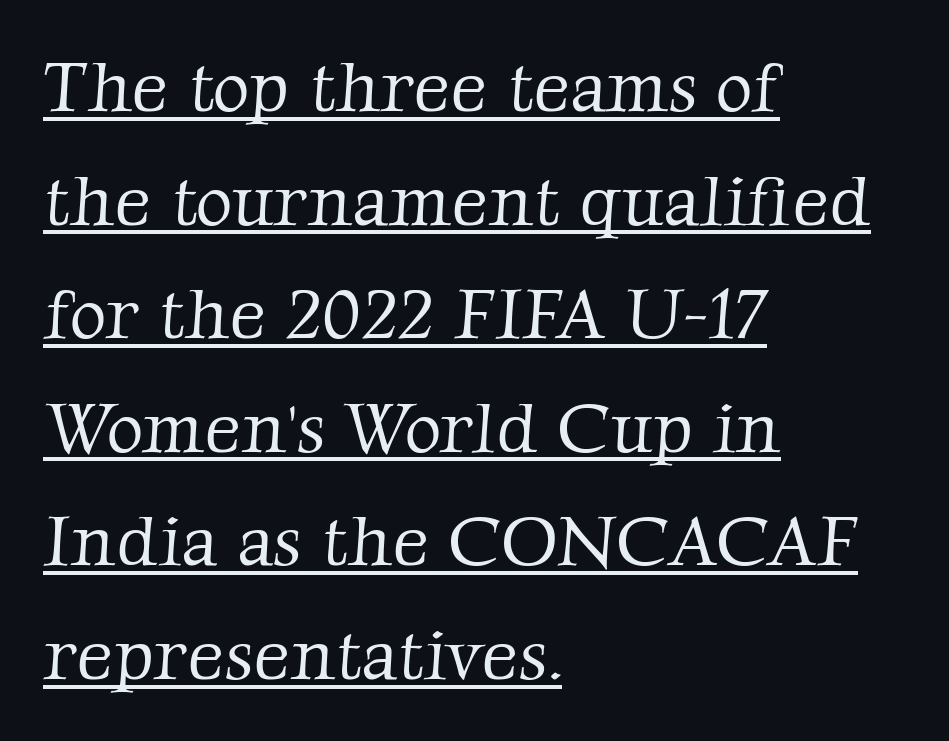
The image shows 71 px light serif type; set left-aligned, normal line spacing (1.6x), normal letter spacing, underlined; low stroke contrast and a medium x-height.
